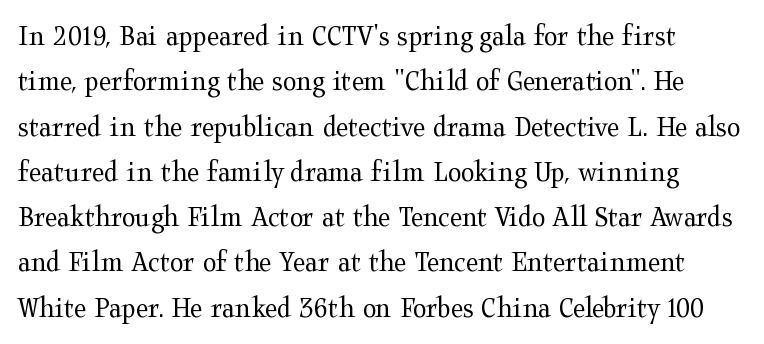
{"serif": "yes", "italic": "no", "bold": "no", "weight": "regular", "width": "wide", "stroke_contrast": "medium", "x_height": "medium", "monospaced": "no", "underline": "no", "line_spacing": "normal", "line_spacing_ratio": 1.46, "letter_spacing": "normal", "letter_spacing_em": 0.0, "glyph_px": 31}
